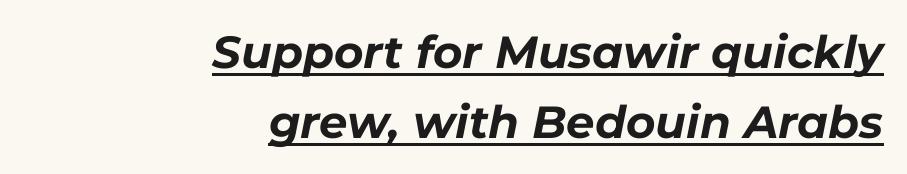
The glyphs have the mass of a bold cut. A normal amount of white space separates one row of letters from the next. Underlined type. Each letter keeps its own natural width here, so spacing adapts to shape. Leftover space on each line is placed entirely before the opening word. Does the lettering tilt? It does — this is italic.
